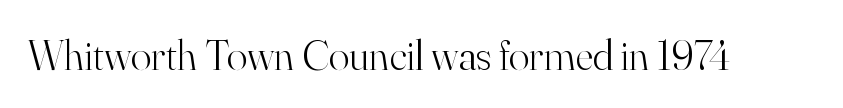
Q: Is the text bold? A: No.
Q: Is the text italic (slanted)? A: No, it is upright.
Q: Is the typeface a serif or a sans-serif typeface? A: Serif.
Q: Is the text underlined? A: No.
Q: Is the spacing between letters normal or unusually wide? A: Normal.
Q: Width (condensed, normal, or wide)? A: Normal.
Q: Stroke contrast? A: High.
Q: x-height? A: Small.
Q: Monospaced? A: No.
